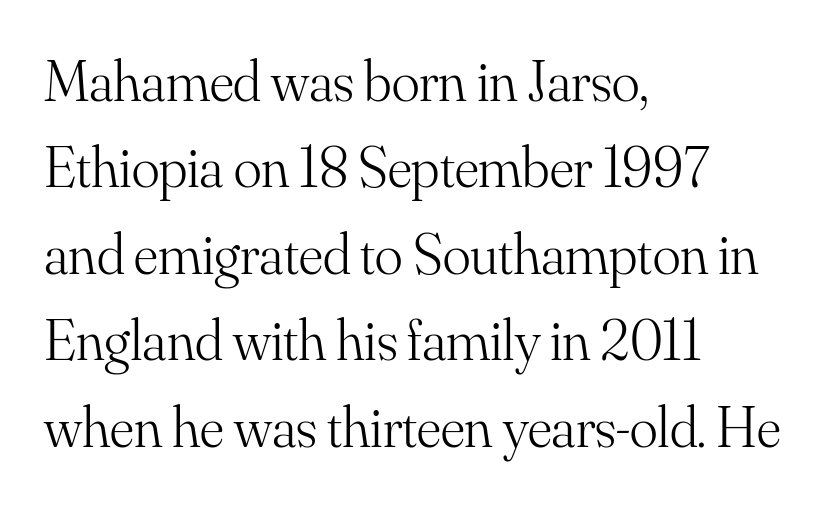
The image shows 58 px light serif type, upright; set left-aligned, normal line spacing (1.49x), normal letter spacing, not underlined; medium stroke contrast and a small x-height.
